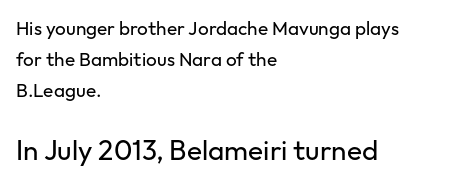
{"serif": "no", "italic": "no", "bold": "no", "weight": "regular", "width": "normal", "stroke_contrast": "low", "x_height": "medium", "monospaced": "no", "underline": "no", "align": "left", "line_spacing": "normal", "line_spacing_ratio": 1.64, "letter_spacing": "normal", "letter_spacing_em": 0.0, "larger_block": "second", "size_ratio": 1.47, "glyph_px": 28}
